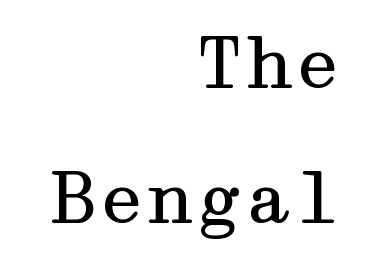
Letters rest on an invisible, unmarked baseline. The glyphs in this specimen are seriffed. Nobody touched the tracking dial on this one. Caption: face not bold, strokes unweighted.
